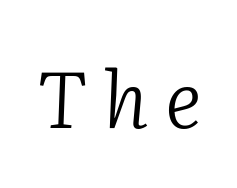
The image shows 79 px light serif type, italic (leaning right); set unusually wide letter spacing (+0.22 em), not underlined; low stroke contrast and a medium x-height.
